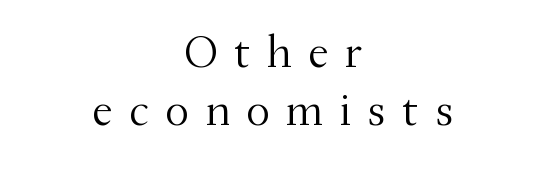
{"serif": "yes", "italic": "no", "bold": "no", "weight": "light", "width": "normal", "stroke_contrast": "medium", "x_height": "small", "monospaced": "no", "underline": "no", "align": "center", "line_spacing_ratio": 1.24, "letter_spacing": "wide", "letter_spacing_em": 0.34, "glyph_px": 47}
